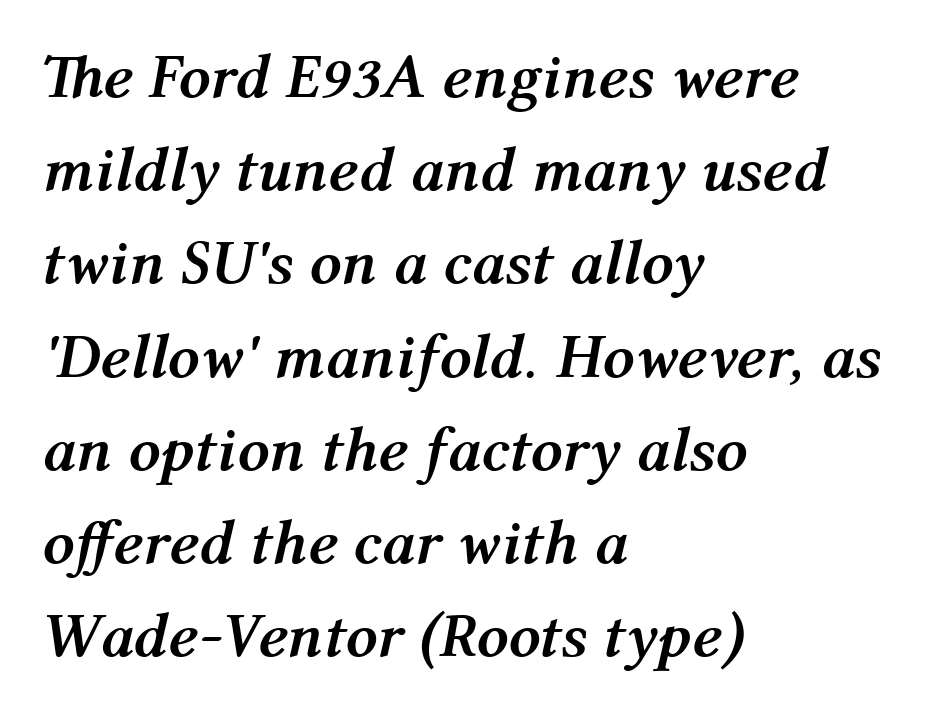
The image shows 63 px semibold type, italic (leaning right); set left-aligned, normal line spacing (1.48x), normal letter spacing, not underlined; medium stroke contrast and a medium x-height.
